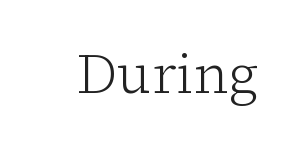
Q: Is the text bold? A: No.
Q: Is the text italic (slanted)? A: No, it is upright.
Q: Is the typeface a serif or a sans-serif typeface? A: Serif.
Q: Is the text underlined? A: No.
Q: Is the spacing between letters normal or unusually wide? A: Normal.
Q: Width (condensed, normal, or wide)? A: Normal.
Q: Stroke contrast? A: Low.
Q: x-height? A: Medium.
Q: Monospaced? A: No.
